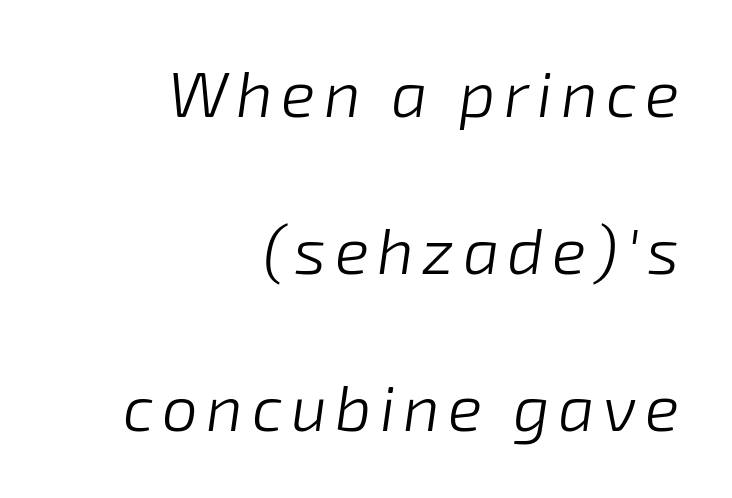
The image shows 64 px light type, italic (leaning right); set right-aligned, loose line spacing (2.45x), not underlined; low stroke contrast and a medium x-height.
